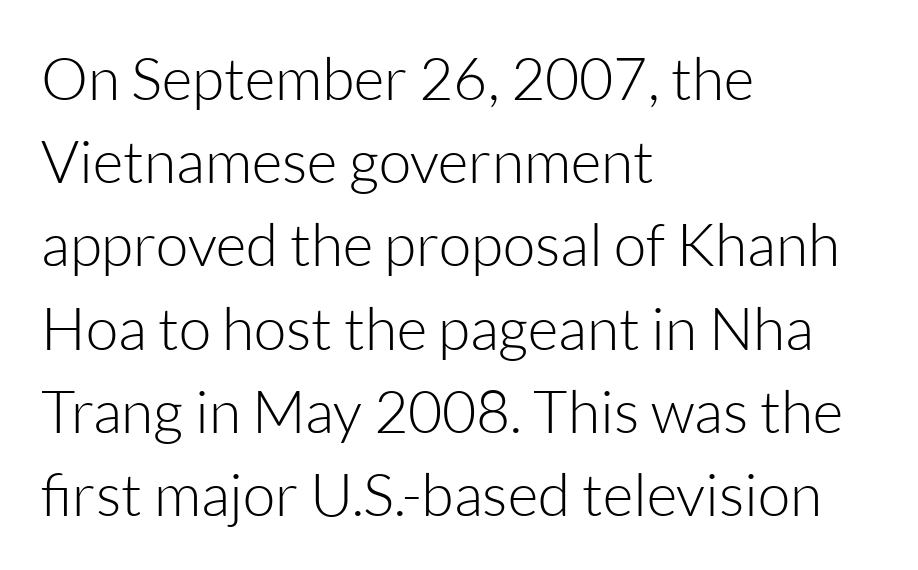
This sample uses an upright cut, with every glyph sitting square on the baseline. Observe the ordinary spacing: letters are neighbours, not strangers. The line-height multiplier appears to be the usual default. Here the designer chose a conventional face with non-uniform glyph widths. The rag falls on the right side of this text block. Words float on clear page, feet unadorned.
